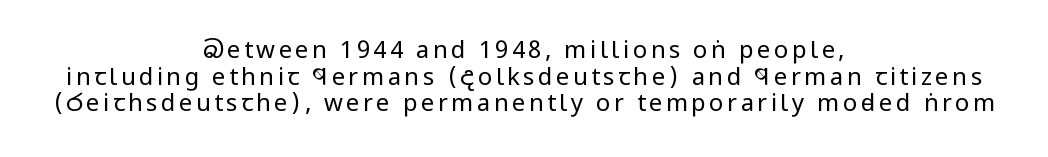
Q: Is the text bold? A: No.
Q: Is the text italic (slanted)? A: No, it is upright.
Q: Is the text underlined? A: No.
Q: How is the paragraph aligned? A: Centered.
Q: Is the spacing between lines tight, normal or loose? A: Tight.
